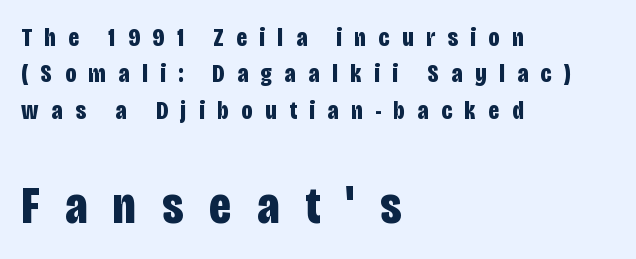
{"serif": "no", "italic": "no", "bold": "yes", "weight": "bold", "width": "condensed", "stroke_contrast": "low", "x_height": "large", "monospaced": "no", "underline": "no", "align": "left", "line_spacing": "normal", "line_spacing_ratio": 1.4, "letter_spacing": "wide", "letter_spacing_em": 0.49, "larger_block": "second", "size_ratio": 2.04, "glyph_px": 53}
